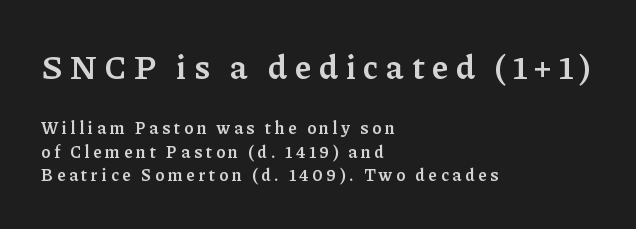
Q: Is the text bold? A: Semi-bold.
Q: Is the text italic (slanted)? A: No, it is upright.
Q: Is the typeface a serif or a sans-serif typeface? A: Serif.
Q: Is the text underlined? A: No.
Q: How is the paragraph aligned? A: Left-aligned.
Q: Is the spacing between letters normal or unusually wide? A: Unusually wide.
Q: Is the spacing between lines tight, normal or loose? A: Normal.
Q: Which block of text is set in a larger size, the first (top) or the second (bottom)? A: The first (top) one.
Q: Width (condensed, normal, or wide)? A: Normal.
Q: Stroke contrast? A: Low.
Q: x-height? A: Medium.
Q: Monospaced? A: No.
